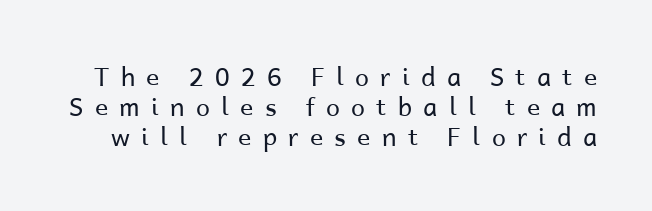
Characters follow at a spacing far wider than the type designer built in. Posture: straight, roman, zero tilt. Weight: regular or lighter. Bare-footed words on every line.
